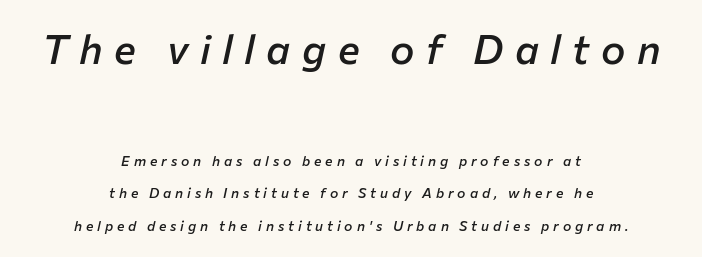
The image shows 41 px semibold type, italic (leaning right); set centered, loose line spacing (2.34x), unusually wide letter spacing (+0.28 em), not underlined; the first (top) block is 2.93x larger; low stroke contrast and a medium x-height.
